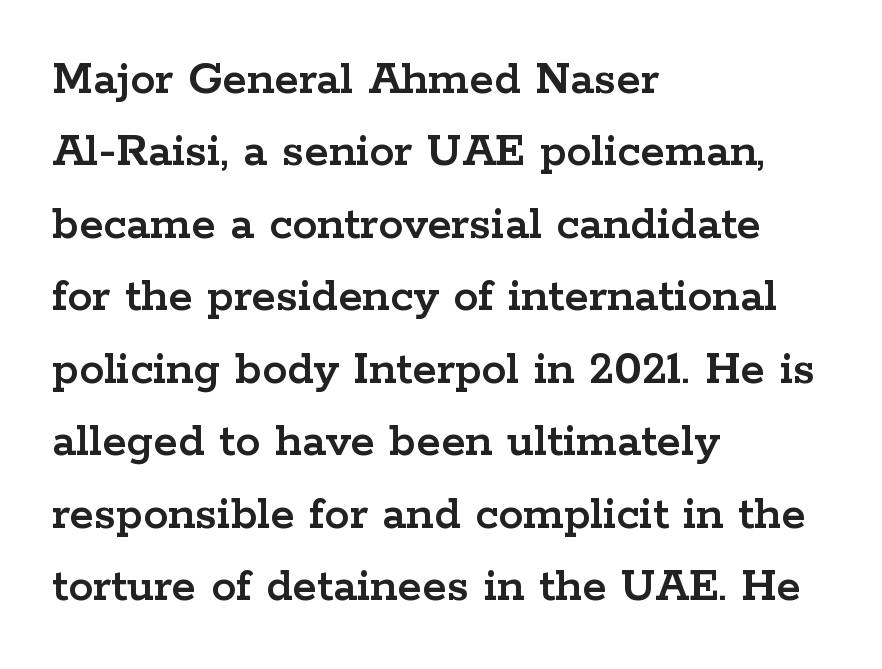
{"serif": "yes", "italic": "no", "width": "wide", "stroke_contrast": "low", "x_height": "medium", "monospaced": "no", "underline": "no", "align": "left", "line_spacing": "normal", "line_spacing_ratio": 1.45, "letter_spacing": "normal", "letter_spacing_em": 0.0, "glyph_px": 50}
